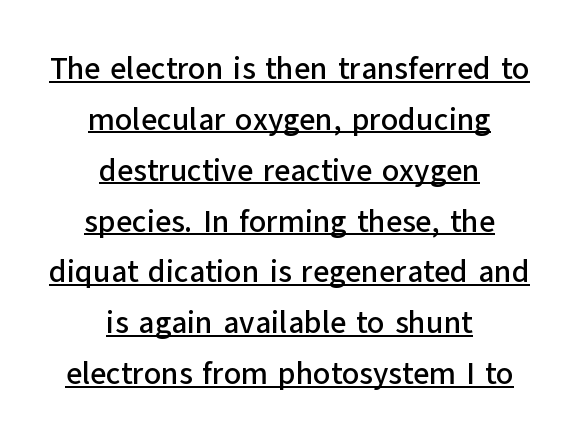
In designer terms, the underline attribute is active on this setting. Caption: multi-line text, centered on the measure. The line-height multiplier appears to be the usual default. The rendering shows plain stroke endings on the letterforms — a sans-serif design. Varying glyph widths throughout — classic text-font behaviour. The letterforms sit shoulder to shoulder at normal distance.
